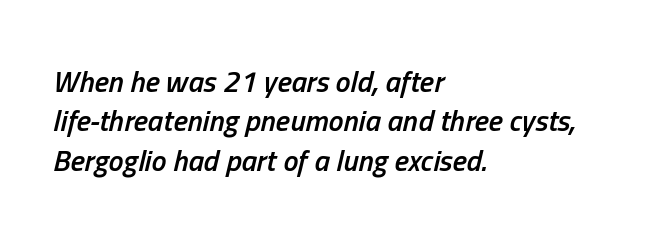
The letters advance in unequal steps, a hallmark of proportional type. Rule under the text: the space is simply empty. Quick note: italic. These words are printed semibold, heavier than regular yet not bold. Characters follow at the spacing the type designer built in. This sample is left-justified, so line endings fall wherever the words run out.
